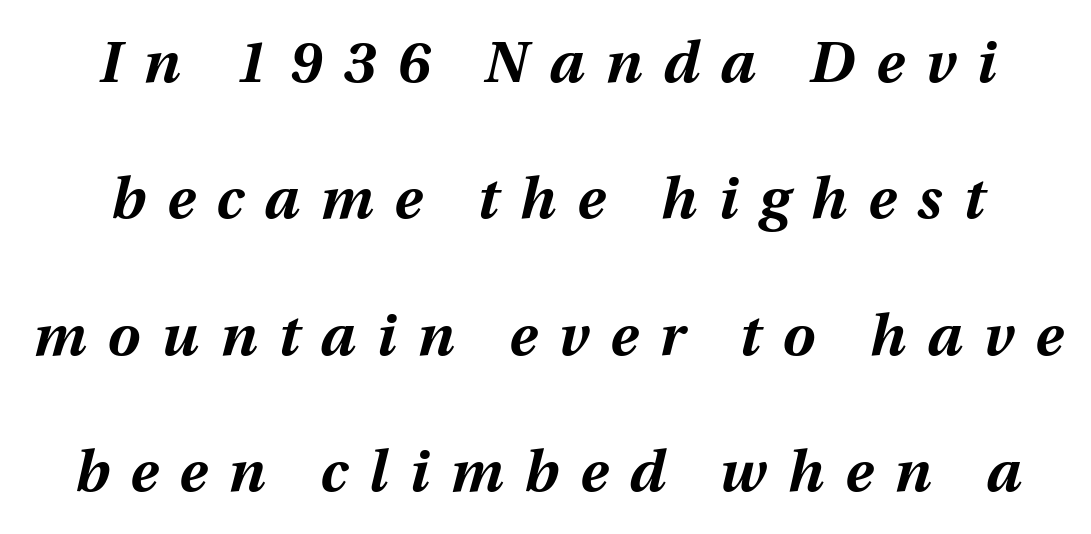
Q: Is the text bold? A: Yes.
Q: Is the text italic (slanted)? A: Yes, it leans right by about 12 degrees.
Q: Is the text underlined? A: No.
Q: Is the spacing between letters normal or unusually wide? A: Unusually wide.
Q: Is the spacing between lines tight, normal or loose? A: Loose.
Q: Width (condensed, normal, or wide)? A: Normal.
Q: Stroke contrast? A: Medium.
Q: x-height? A: Medium.
Q: Monospaced? A: No.
